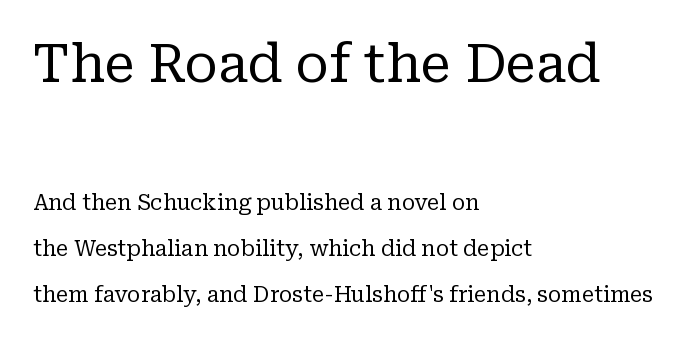
The image shows 52 px regular-weight serif type, upright; set left-aligned, loose line spacing (2.21x), normal letter spacing, not underlined; the first (top) block is 2.48x larger; low stroke contrast and a medium x-height.
